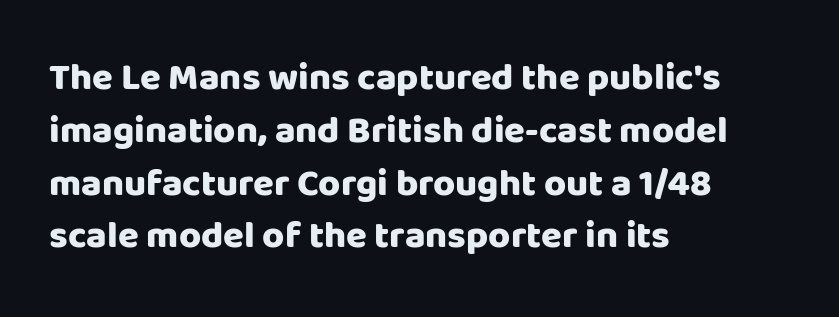
The image shows 38 px heavy sans-serif type, upright; set left-aligned, normal line spacing (1.39x), normal letter spacing, not underlined; low stroke contrast and a large x-height.
